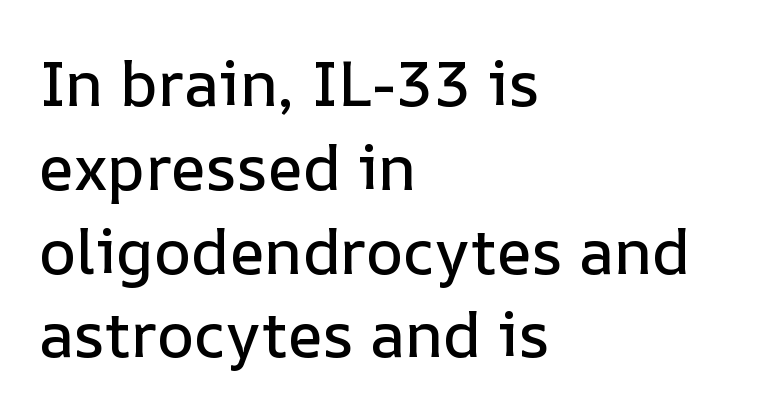
Think of a printed novel: that variable character pitch is what you see here. The space beneath each line is pristine and unruled. A typesetter would call this leading conventional body-copy spacing. Ascenders rise straight up at ninety degrees.
